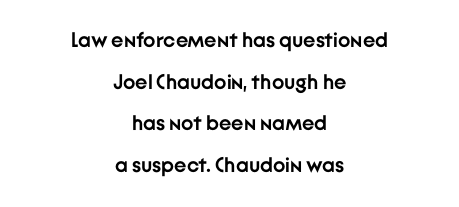
The image shows 21 px bold type, upright; set centered, loose line spacing (1.98x), normal letter spacing, not underlined.
